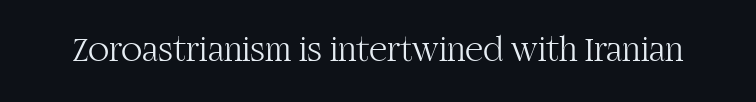
Q: Is the text bold? A: No.
Q: Is the text italic (slanted)? A: No, it is upright.
Q: Is the typeface a serif or a sans-serif typeface? A: Serif.
Q: Is the text underlined? A: No.
Q: Is the spacing between letters normal or unusually wide? A: Normal.
Q: Width (condensed, normal, or wide)? A: Normal.
Q: Stroke contrast? A: High.
Q: x-height? A: Large.
Q: Monospaced? A: No.
